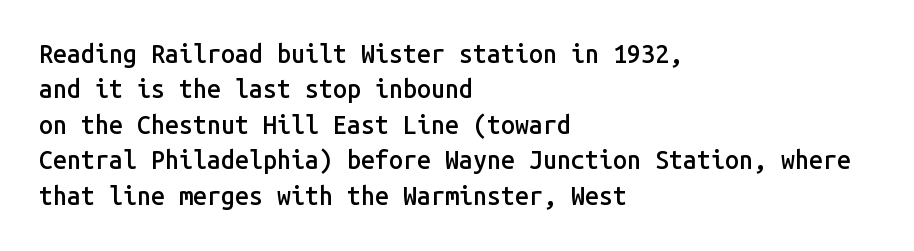
Q: Is the text bold? A: Semi-bold.
Q: Is the text italic (slanted)? A: No, it is upright.
Q: Is the text underlined? A: No.
Q: How is the paragraph aligned? A: Left-aligned.
Q: Is the spacing between letters normal or unusually wide? A: Normal.
Q: Is the spacing between lines tight, normal or loose? A: Normal.
